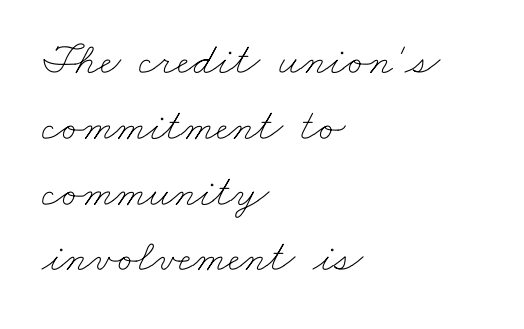
Q: Is the text bold? A: No.
Q: Is the text underlined? A: No.
Q: How is the paragraph aligned? A: Left-aligned.
Q: Is the spacing between letters normal or unusually wide? A: Normal.
Q: Is the spacing between lines tight, normal or loose? A: Normal.
Q: Width (condensed, normal, or wide)? A: Wide.
Q: Stroke contrast? A: Low.
Q: x-height? A: Small.
Q: Monospaced? A: No.
